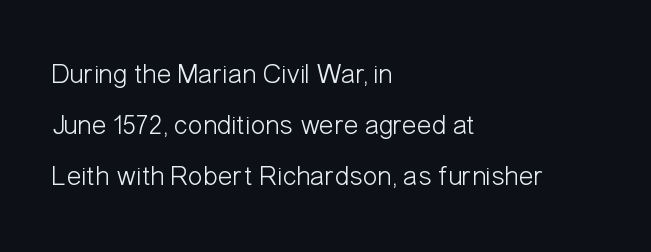
{"serif": "no", "italic": "no", "bold": "no", "weight": "light", "width": "condensed", "stroke_contrast": "low", "x_height": "medium", "monospaced": "no", "underline": "no", "align": "left", "line_spacing_ratio": 1.83, "letter_spacing": "normal", "letter_spacing_em": 0.0, "glyph_px": 28}
